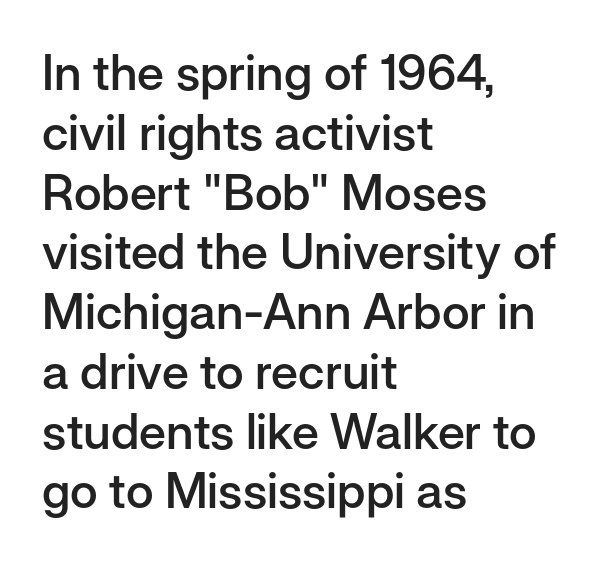
{"serif": "no", "italic": "no", "bold": "semi", "weight": "semibold", "width": "normal", "stroke_contrast": "low", "x_height": "medium", "monospaced": "no", "underline": "no", "align": "left", "line_spacing_ratio": 1.22, "letter_spacing": "normal", "letter_spacing_em": 0.0, "glyph_px": 49}
